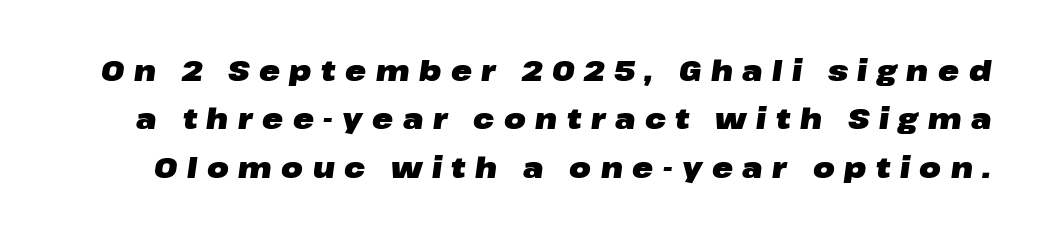
Substantial extra tracking has been applied to these lines. This sample uses an oblique cut, with every glyph tilted off the vertical. What weight is shown? A full bold with thick strokes. Beneath every word, the page is bare. This sample has the flowing, uneven cadence of proportional lettering.
